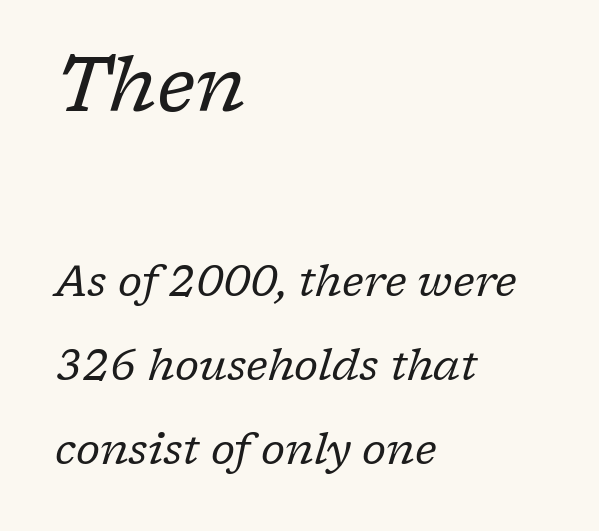
Type without underlining. These lines are rendered in a variable-pitch font. The rendering shows small feet on the letterforms — a serif design. Summary of vertical rhythm: relaxed, with wide interline spacing. A light-to-regular cut is what we see here.
